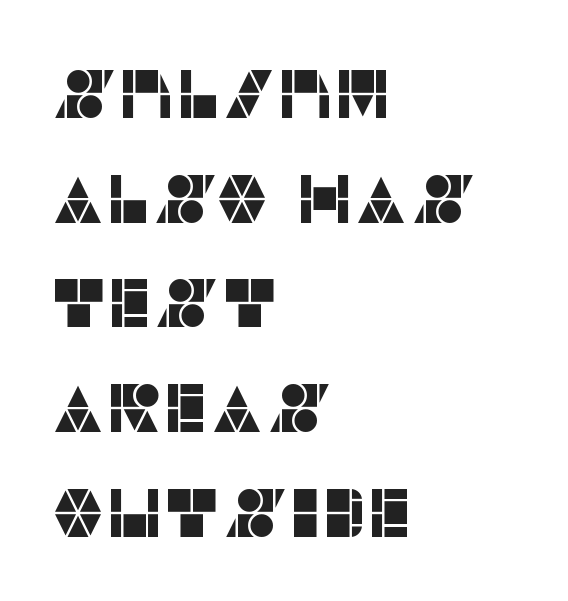
Q: Is the text italic (slanted)? A: No, it is upright.
Q: Is the typeface a serif or a sans-serif typeface? A: Sans-serif.
Q: Is the text underlined? A: No.
Q: How is the paragraph aligned? A: Left-aligned.
Q: Is the spacing between letters normal or unusually wide? A: Normal.
Q: Is the spacing between lines tight, normal or loose? A: Normal.
Q: Width (condensed, normal, or wide)? A: Normal.
Q: Stroke contrast? A: Low.
Q: x-height? A: Large.
Q: Monospaced? A: No.
